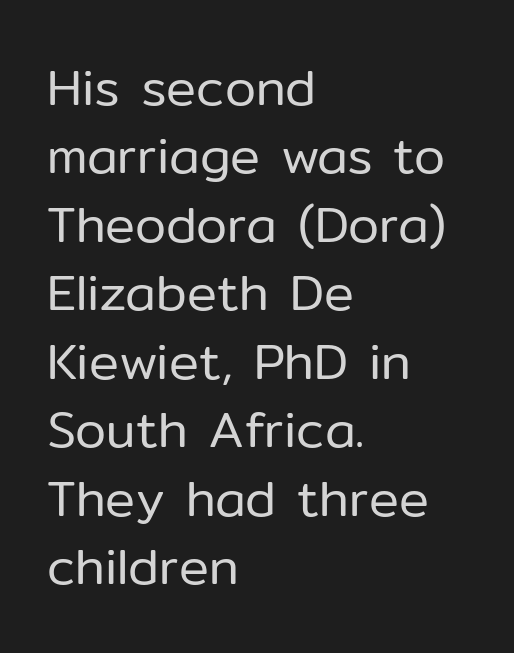
Q: Is the text bold? A: No.
Q: Is the text italic (slanted)? A: No, it is upright.
Q: Is the typeface a serif or a sans-serif typeface? A: Sans-serif.
Q: Is the text underlined? A: No.
Q: How is the paragraph aligned? A: Left-aligned.
Q: Is the spacing between letters normal or unusually wide? A: Normal.
Q: Is the spacing between lines tight, normal or loose? A: Normal.
Q: Width (condensed, normal, or wide)? A: Normal.
Q: Stroke contrast? A: Low.
Q: x-height? A: Medium.
Q: Monospaced? A: No.
